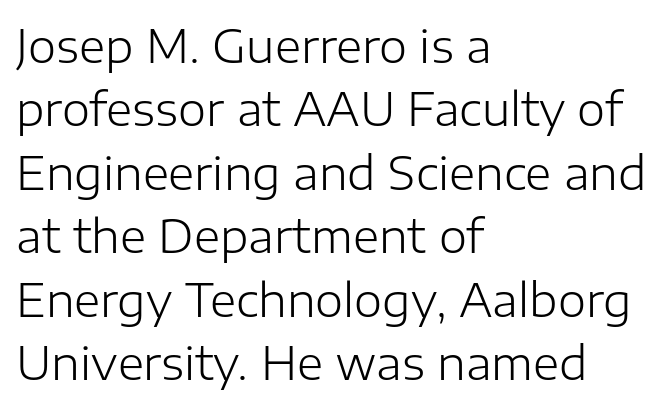
Q: Is the text bold? A: No.
Q: Is the text italic (slanted)? A: No, it is upright.
Q: Is the typeface a serif or a sans-serif typeface? A: Sans-serif.
Q: Is the text underlined? A: No.
Q: How is the paragraph aligned? A: Left-aligned.
Q: Is the spacing between letters normal or unusually wide? A: Normal.
Q: Is the spacing between lines tight, normal or loose? A: Normal.
Q: Width (condensed, normal, or wide)? A: Normal.
Q: Stroke contrast? A: Low.
Q: x-height? A: Medium.
Q: Monospaced? A: No.
